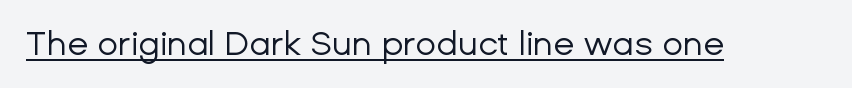
{"serif": "no", "italic": "no", "bold": "no", "weight": "regular", "width": "normal", "stroke_contrast": "low", "x_height": "medium", "monospaced": "no", "underline": "yes", "letter_spacing": "normal", "letter_spacing_em": 0.0, "glyph_px": 34}
